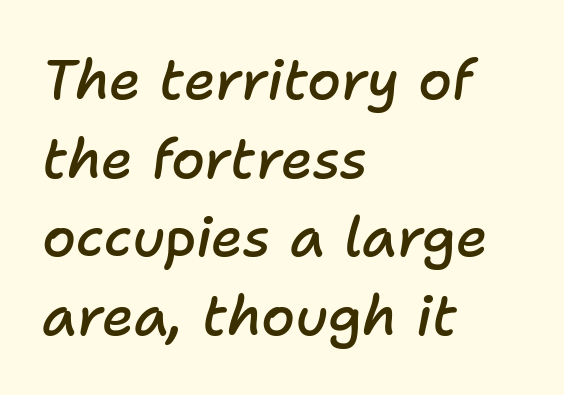
The string is rendered with underlining switched off. The designer left line spacing at the default. This rendering leaves character spacing at its baseline value. Think of a printed novel: that variable character pitch is what you see here.
